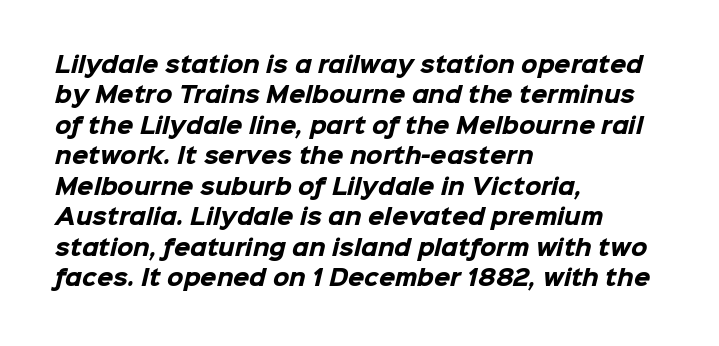
The space directly below the letters is spotless. These lines keep a tight, regular rhythm from letter to letter. Each glyph is drawn with heavy, bold strokes. Leading matches the norm, producing a regular column. Short and long lines alike share a common starting point at left.
